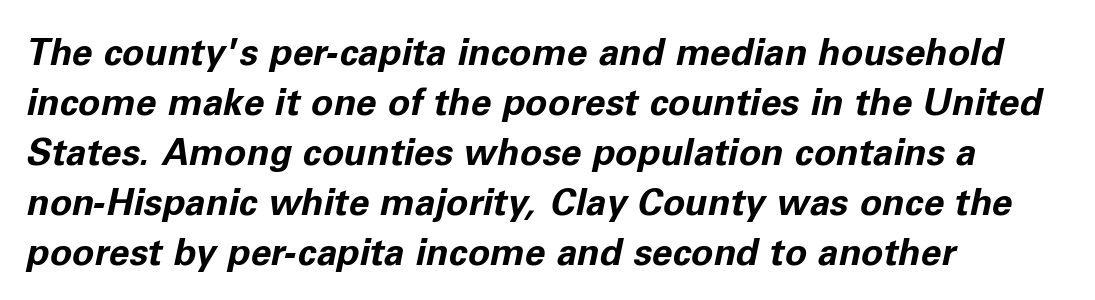
The image shows 37 px bold type, italic (leaning right); set left-aligned, normal line spacing (1.35x), normal letter spacing, not underlined; low stroke contrast and a medium x-height.
